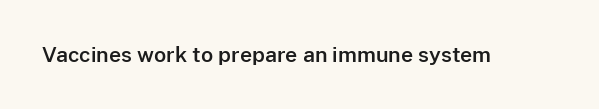
The image shows 21 px text type, upright; set normal letter spacing, not underlined.
